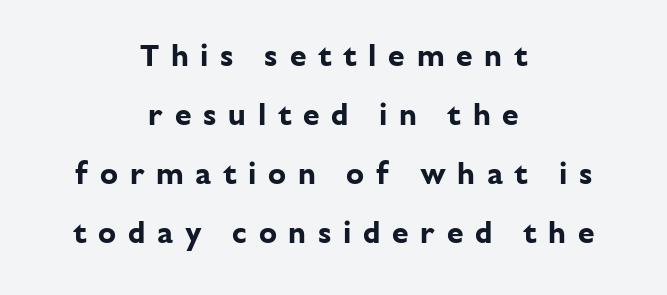
Nothing sits at the stroke ends, so this counts as sans-serif. Descenders are the only things crossing below the line. This is roman type, the default non-slanted kind. Each glyph is drawn with heavy, bold strokes.
